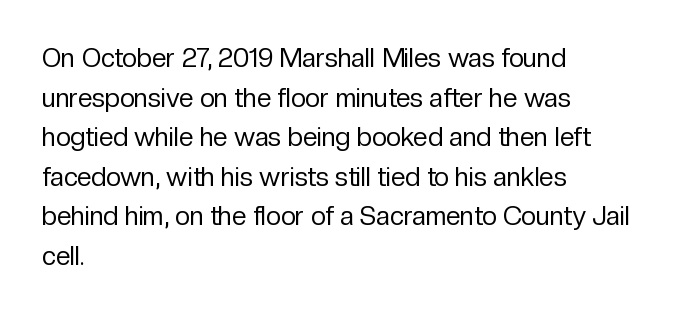
The block of text has a typical density, with ordinary space between rows. The line texture is even and compact thanks to regular tracking. Nothing heavy about these letters — not bold at all. Which margin do the lines hug? The left one — the right edge is uneven.
